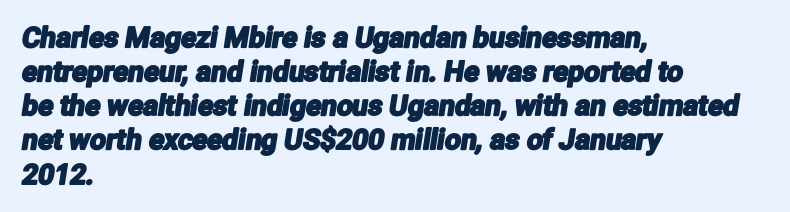
Q: Is the typeface a serif or a sans-serif typeface? A: Sans-serif.
Q: Is the text underlined? A: No.
Q: How is the paragraph aligned? A: Left-aligned.
Q: Is the spacing between letters normal or unusually wide? A: Normal.
Q: Width (condensed, normal, or wide)? A: Condensed.
Q: Stroke contrast? A: Low.
Q: x-height? A: Medium.
Q: Monospaced? A: No.
